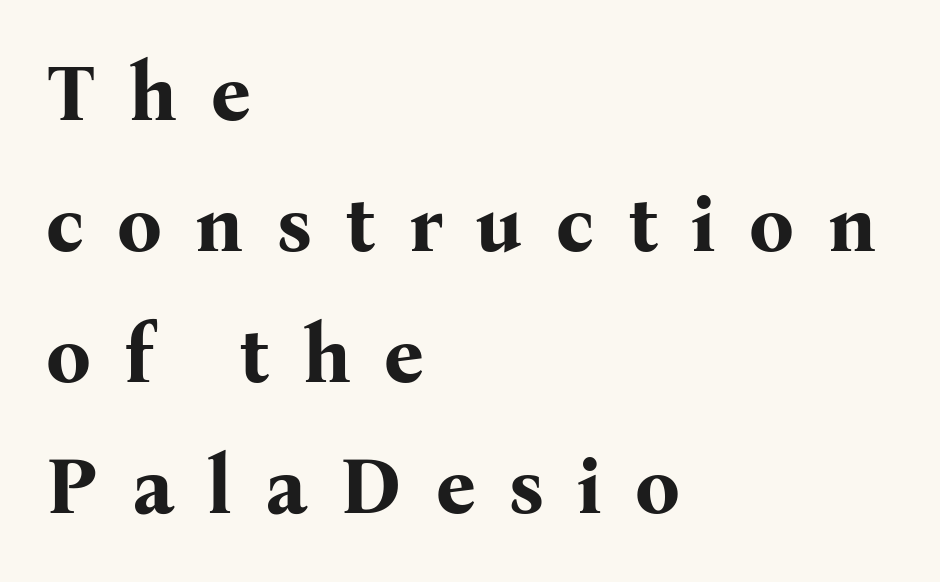
Every row of glyphs begins at an identical x-position on the left. Note the varied advance widths — an 'i' is clearly narrower than an 'm'. Unmarked baselines from the first word to the last. A typesetter would mark this as roman, not italic.
